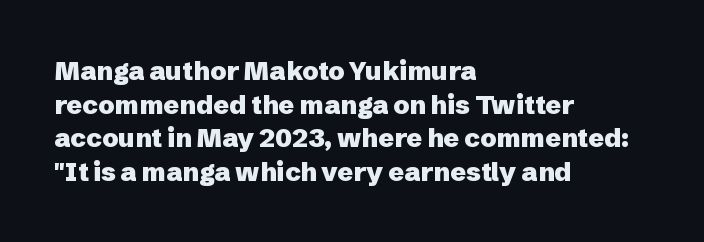
Q: Is the text bold? A: Yes.
Q: Is the text italic (slanted)? A: No, it is upright.
Q: Is the text underlined? A: No.
Q: How is the paragraph aligned? A: Left-aligned.
Q: Is the spacing between letters normal or unusually wide? A: Normal.
Q: Is the spacing between lines tight, normal or loose? A: Normal.
